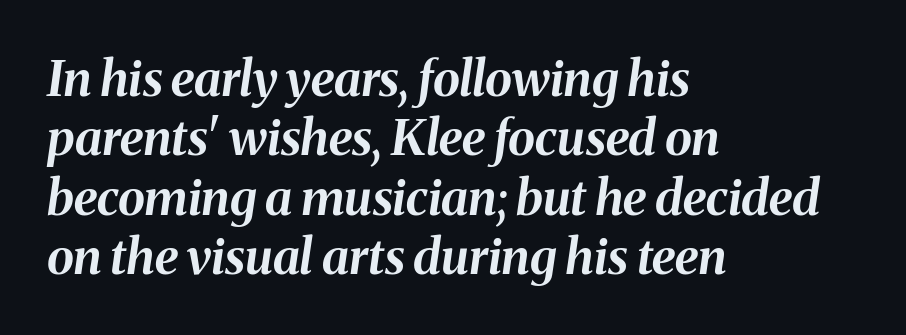
The image shows 49 px bold type, italic (leaning right); set left-aligned, line spacing 1.21x, normal letter spacing, not underlined; medium stroke contrast and a medium x-height.
